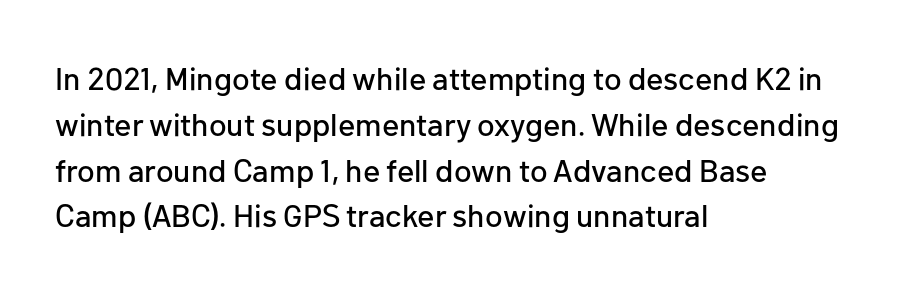
Q: Is the text italic (slanted)? A: No, it is upright.
Q: Is the typeface a serif or a sans-serif typeface? A: Sans-serif.
Q: Is the text underlined? A: No.
Q: How is the paragraph aligned? A: Left-aligned.
Q: Is the spacing between letters normal or unusually wide? A: Normal.
Q: Is the spacing between lines tight, normal or loose? A: Normal.
Q: Width (condensed, normal, or wide)? A: Normal.
Q: Stroke contrast? A: Low.
Q: x-height? A: Medium.
Q: Monospaced? A: No.
